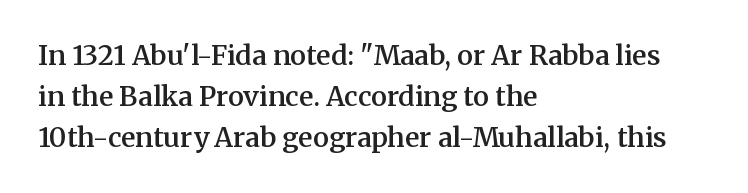
Q: Is the text bold? A: Semi-bold.
Q: Is the text italic (slanted)? A: No, it is upright.
Q: Is the text underlined? A: No.
Q: How is the paragraph aligned? A: Left-aligned.
Q: Is the spacing between letters normal or unusually wide? A: Normal.
Q: Is the spacing between lines tight, normal or loose? A: Normal.
